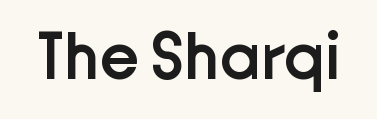
Q: Is the text bold? A: Semi-bold.
Q: Is the text italic (slanted)? A: No, it is upright.
Q: Is the typeface a serif or a sans-serif typeface? A: Sans-serif.
Q: Is the text underlined? A: No.
Q: Is the spacing between letters normal or unusually wide? A: Normal.
Q: Width (condensed, normal, or wide)? A: Normal.
Q: Stroke contrast? A: Low.
Q: x-height? A: Medium.
Q: Monospaced? A: No.
